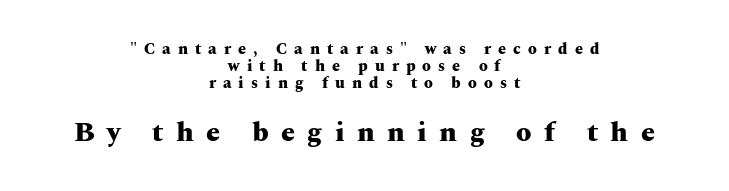
This is serif lettering, the kind often seen in printed books. Spacing verdict: proportional, widths tailored to each character. Look at the glyph heights: the lower group is clearly the bigger setting. Closely set lines give the paragraph a compact silhouette. The glyphs have the mass of a bold cut. The gap between lines stays unmarked.
